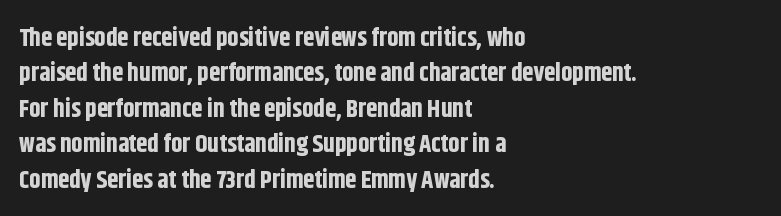
{"italic": "no", "bold": "yes", "underline": "no", "align": "left", "line_spacing": "normal", "line_spacing_ratio": 1.42, "letter_spacing": "normal", "letter_spacing_em": 0.0, "glyph_px": 25}
